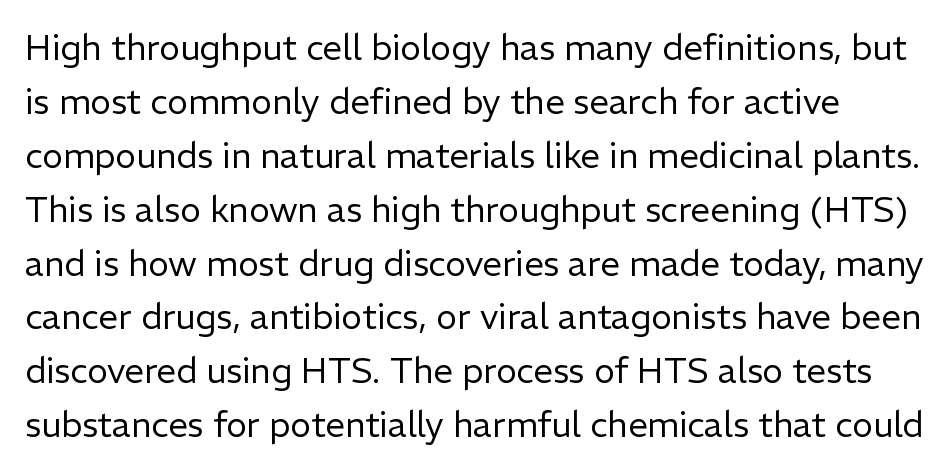
The image shows 35 px regular-weight sans-serif type, upright; set normal line spacing (1.54x), normal letter spacing, not underlined; low stroke contrast and a medium x-height.
